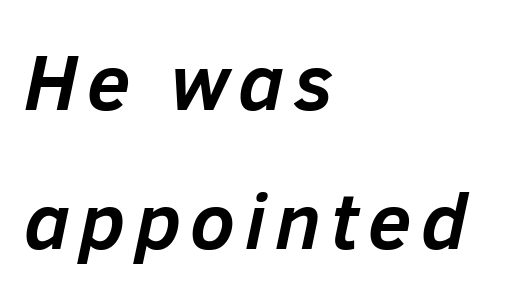
In terms of posture, this sample is oblique. A full-strength bold gives these letters their thick strokes. Note the varied advance widths — an 'i' is clearly narrower than an 'm'. The area under the type is left untouched. Which margin do the lines hug? The left one — the right edge is uneven.
